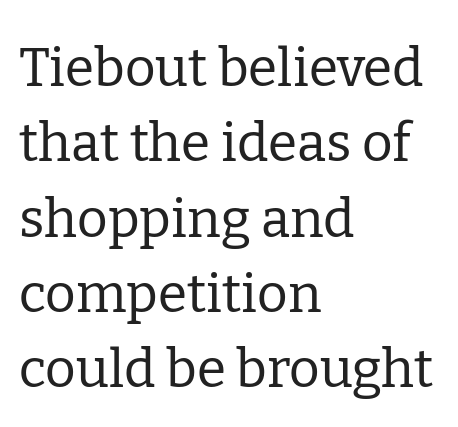
The image shows 53 px regular-weight serif type, upright; set left-aligned, normal line spacing (1.42x), normal letter spacing, not underlined; low stroke contrast and a medium x-height.
